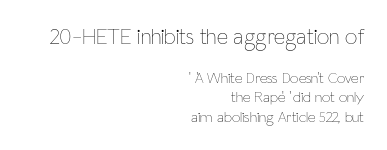
Vertically, the passage feels balanced, rows spaced as you'd expect. Summary of weight: not heavy and not bold. Does the bottom block carry the larger type? No, the top block does. Posture: straight, roman, zero tilt.
